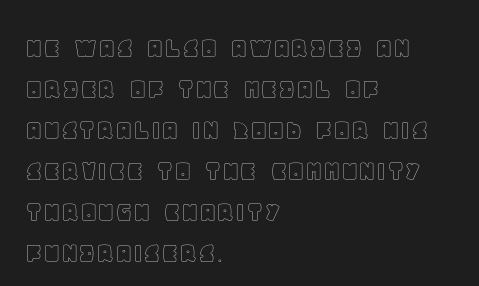
Varying glyph widths throughout — classic text-font behaviour. Only glyphs here, with clear space below each row. Does the copy run flush right? No — it runs flush left. These lines were composed using upright roman letters.
